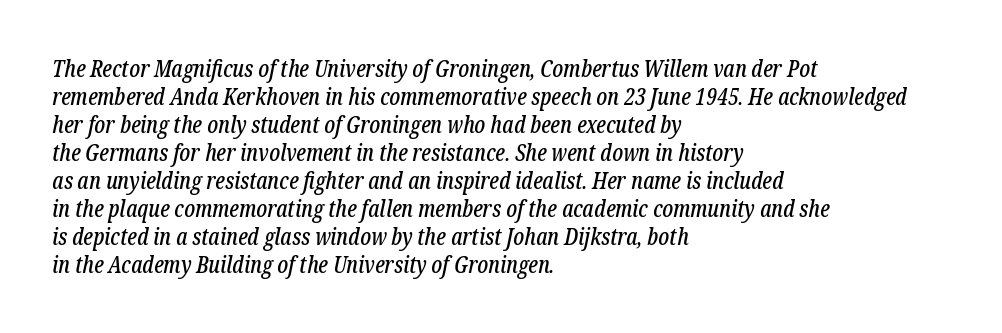
{"italic": "yes", "lean": "right", "slant_degrees": 12, "underline": "no", "align": "left", "line_spacing_ratio": 1.22, "letter_spacing": "normal", "letter_spacing_em": 0.0, "glyph_px": 23}
